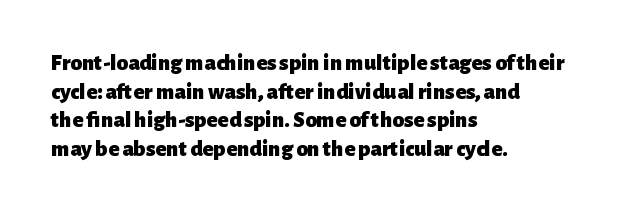
{"italic": "no", "bold": "yes", "underline": "no", "align": "left", "line_spacing_ratio": 1.24, "letter_spacing": "normal", "letter_spacing_em": 0.0, "glyph_px": 23}
